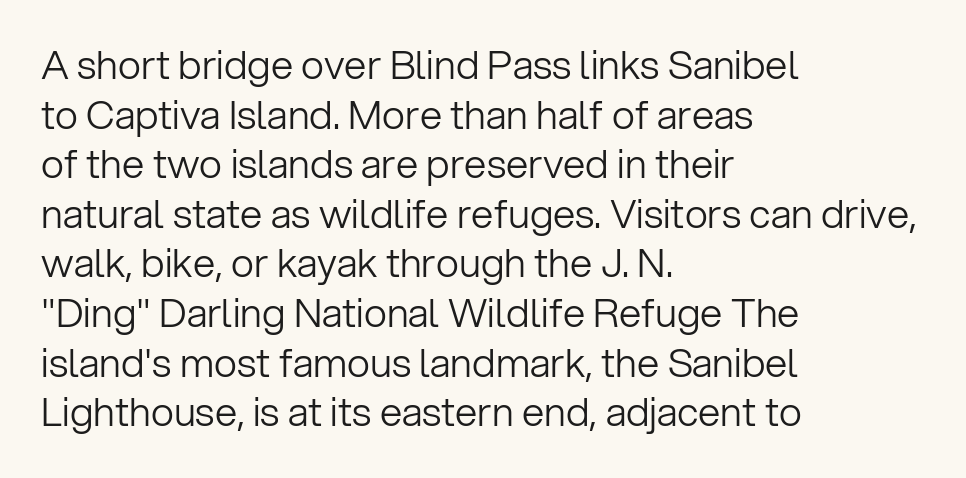
The image shows 40 px light sans-serif type, upright; set left-aligned, line spacing 1.24x, normal letter spacing, not underlined; low stroke contrast and a medium x-height.
